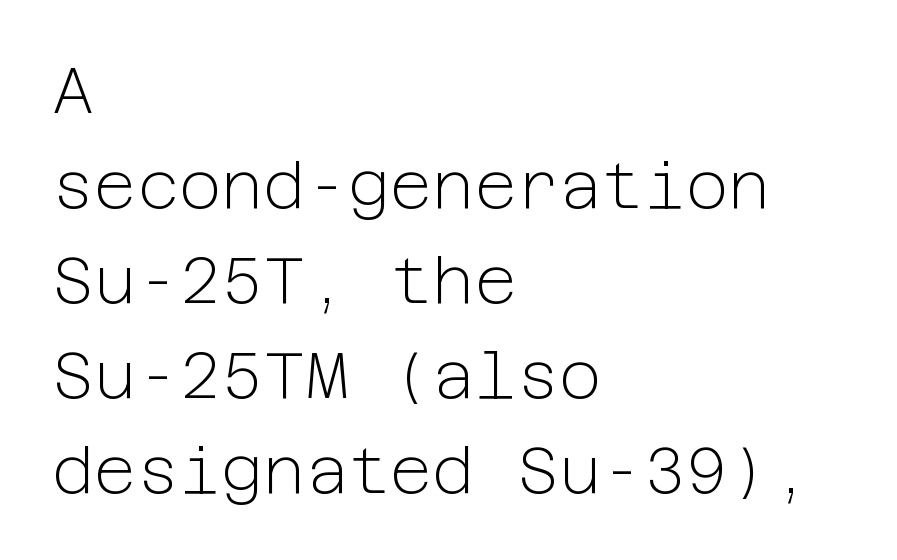
Q: Is the text bold? A: No.
Q: Is the text italic (slanted)? A: No, it is upright.
Q: Is the typeface a serif or a sans-serif typeface? A: Sans-serif.
Q: Is the text underlined? A: No.
Q: How is the paragraph aligned? A: Left-aligned.
Q: Is the spacing between letters normal or unusually wide? A: Normal.
Q: Is the spacing between lines tight, normal or loose? A: Normal.
Q: Width (condensed, normal, or wide)? A: Normal.
Q: Stroke contrast? A: Low.
Q: x-height? A: Medium.
